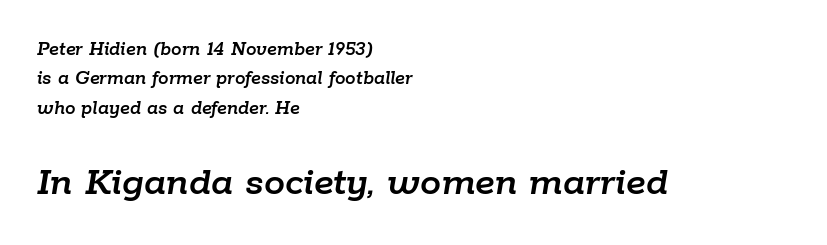
Q: Is the text italic (slanted)? A: Yes, it leans right by about 9 degrees.
Q: Is the text underlined? A: No.
Q: How is the paragraph aligned? A: Left-aligned.
Q: Is the spacing between letters normal or unusually wide? A: Normal.
Q: Is the spacing between lines tight, normal or loose? A: Normal.
Q: Which block of text is set in a larger size, the first (top) or the second (bottom)? A: The second (bottom) one.
Q: Width (condensed, normal, or wide)? A: Normal.
Q: Stroke contrast? A: Low.
Q: x-height? A: Medium.
Q: Monospaced? A: No.
